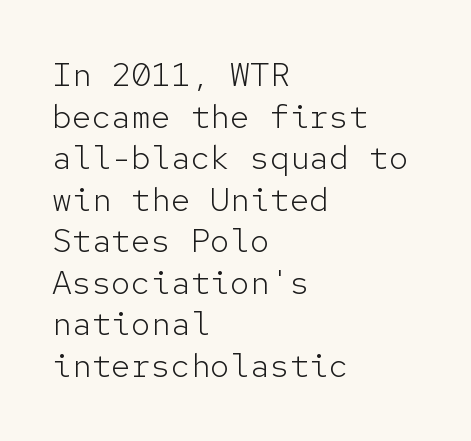
{"serif": "no", "italic": "no", "bold": "no", "weight": "light", "width": "normal", "stroke_contrast": "low", "x_height": "medium", "monospaced": "yes", "underline": "no", "align": "left", "line_spacing": "normal", "line_spacing_ratio": 1.26, "letter_spacing": "normal", "letter_spacing_em": 0.0, "glyph_px": 33}
